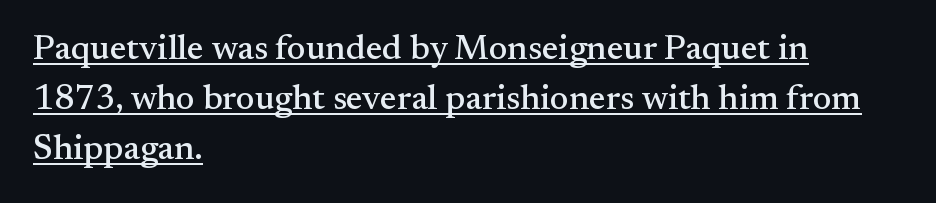
Q: Is the text italic (slanted)? A: No, it is upright.
Q: Is the typeface a serif or a sans-serif typeface? A: Serif.
Q: Is the text underlined? A: Yes.
Q: How is the paragraph aligned? A: Left-aligned.
Q: Is the spacing between letters normal or unusually wide? A: Normal.
Q: Is the spacing between lines tight, normal or loose? A: Normal.
Q: Width (condensed, normal, or wide)? A: Normal.
Q: Stroke contrast? A: Medium.
Q: x-height? A: Small.
Q: Monospaced? A: No.
